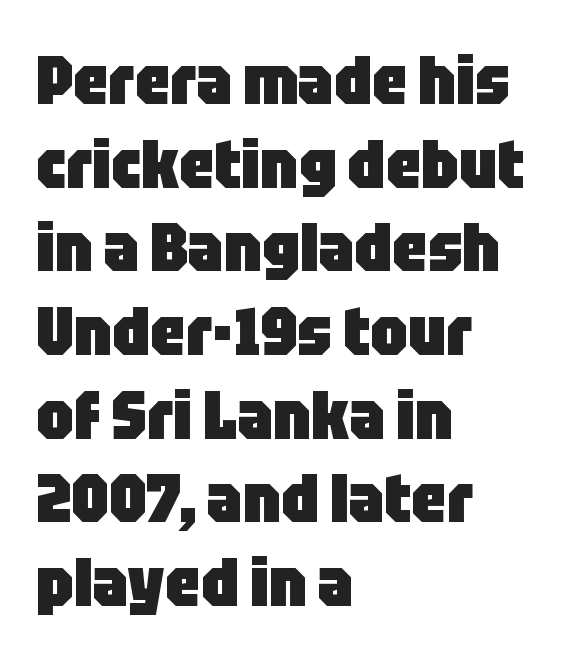
The glyphs are unaccompanied by any horizontal stroke below them. Plenty of ink on the page — the face is bold. The paragraph shown leans on its left margin. Letter spacing: default. Upright lettering throughout.
